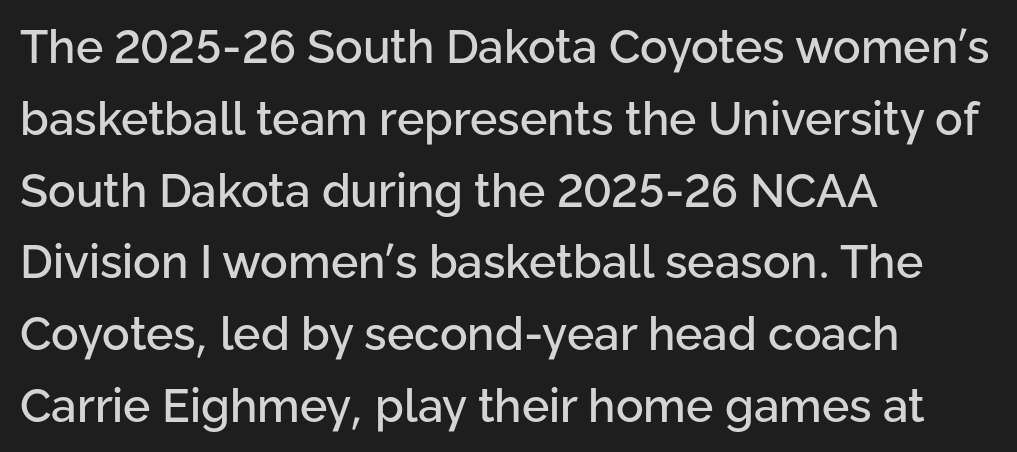
The passage shown is typeset with a sans-serif family. Tracking value appears to be zero — textbook default spacing. The lettering holds an erect, upright posture throughout. Vertically, the passage feels balanced, rows spaced as you'd expect. Descender tails drop into unmarked territory. Each line starts at the same left margin while the right side varies.
